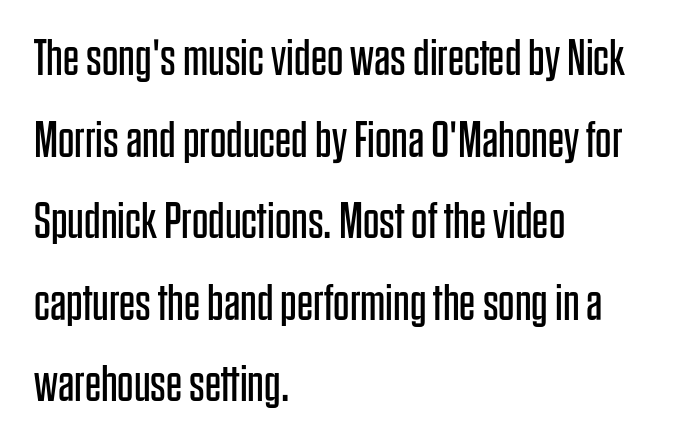
The text was rendered using a sans face with plain stroke endings. The typography opts for an upright posture over an oblique one. Successive baselines arrive at the customary interval. The typesetter chose a ragged-right arrangement here. These glyphs show unthickened strokes, regular width or finer. Each row of text sits above clean, open space.
